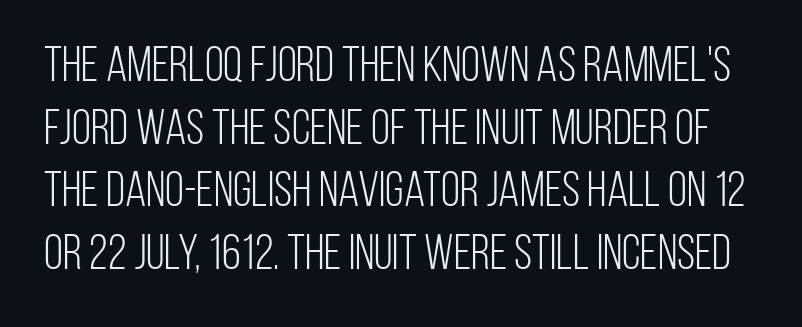
Weight: not bold — regular or lighter. A typesetter would call this zero additional tracking. In terms of letterform style, serifs are entirely absent. Here the designer chose a conventional face with non-uniform glyph widths.
